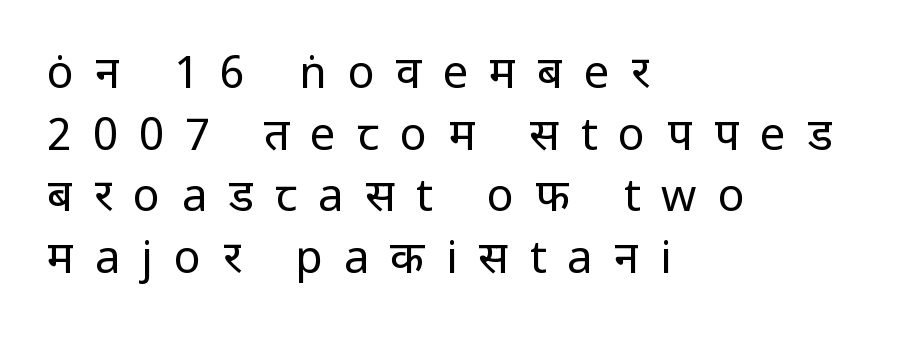
{"serif": "no", "italic": "no", "bold": "no", "weight": "regular", "width": "normal", "stroke_contrast": "low", "x_height": "medium", "monospaced": "no", "underline": "no", "align": "left", "line_spacing": "normal", "line_spacing_ratio": 1.37, "letter_spacing": "wide", "letter_spacing_em": 0.47, "glyph_px": 45}
